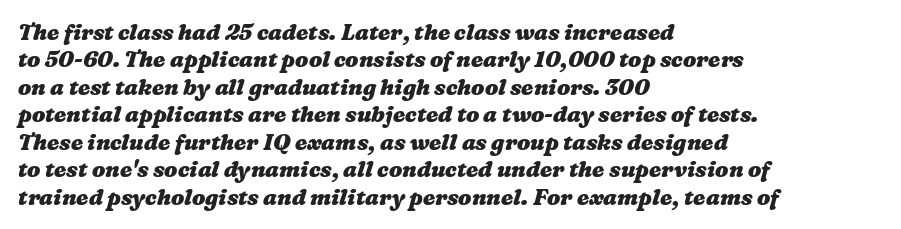
{"bold": "yes", "underline": "no", "align": "left", "line_spacing": "normal", "line_spacing_ratio": 1.25, "letter_spacing": "normal", "letter_spacing_em": 0.0, "glyph_px": 22}
